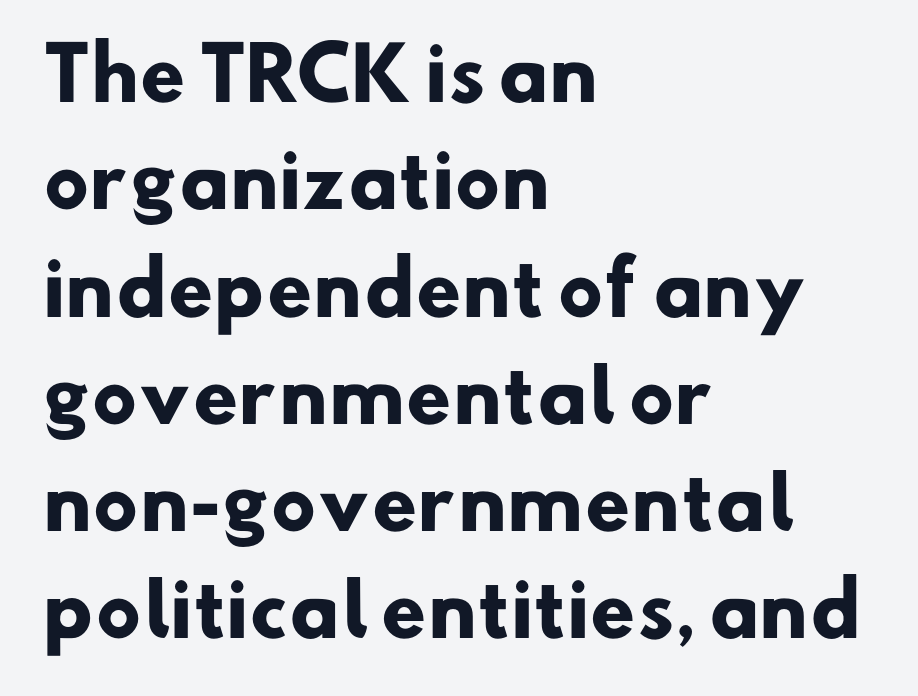
Q: Is the text bold? A: Yes.
Q: Is the typeface a serif or a sans-serif typeface? A: Sans-serif.
Q: Is the text underlined? A: No.
Q: How is the paragraph aligned? A: Left-aligned.
Q: Is the spacing between letters normal or unusually wide? A: Normal.
Q: Is the spacing between lines tight, normal or loose? A: Normal.
Q: Width (condensed, normal, or wide)? A: Normal.
Q: Stroke contrast? A: Low.
Q: x-height? A: Small.
Q: Monospaced? A: No.
